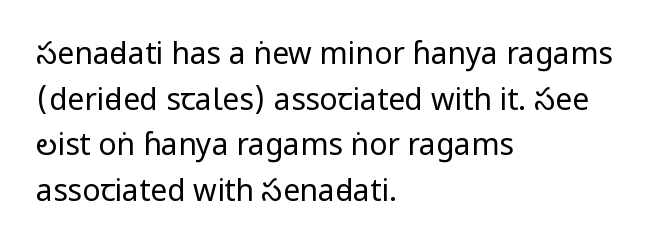
{"serif": "no", "italic": "no", "bold": "no", "weight": "regular", "width": "condensed", "stroke_contrast": "low", "underline": "no", "align": "left", "line_spacing": "normal", "line_spacing_ratio": 1.52, "letter_spacing": "normal", "letter_spacing_em": 0.0, "glyph_px": 30}
